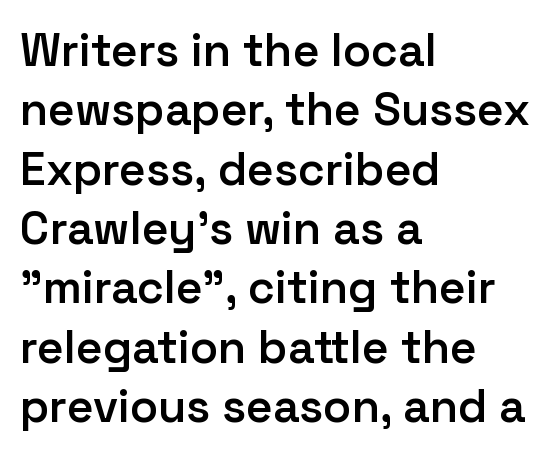
Q: Is the text bold? A: Semi-bold.
Q: Is the text italic (slanted)? A: No, it is upright.
Q: Is the typeface a serif or a sans-serif typeface? A: Sans-serif.
Q: Is the text underlined? A: No.
Q: How is the paragraph aligned? A: Left-aligned.
Q: Is the spacing between letters normal or unusually wide? A: Normal.
Q: Is the spacing between lines tight, normal or loose? A: Normal.
Q: Width (condensed, normal, or wide)? A: Normal.
Q: Stroke contrast? A: Low.
Q: x-height? A: Medium.
Q: Monospaced? A: No.
